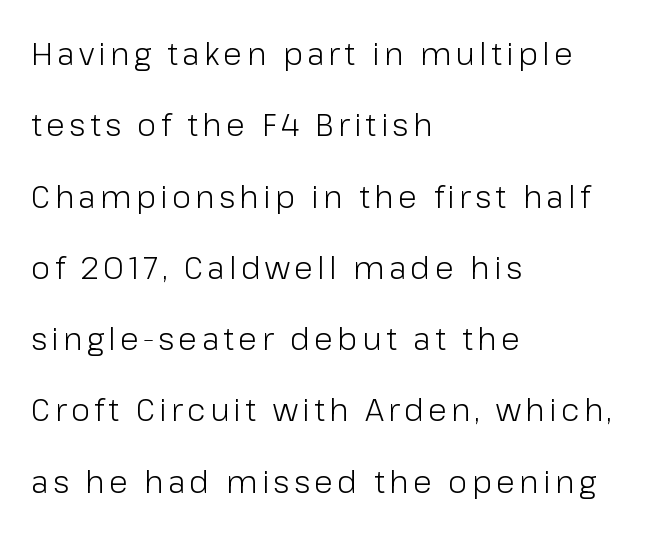
The lettering holds an erect, upright posture throughout. A typesetter would label this face a sans. Summary of vertical rhythm: relaxed, with wide interline spacing. This sample has the flowing, uneven cadence of proportional lettering.
